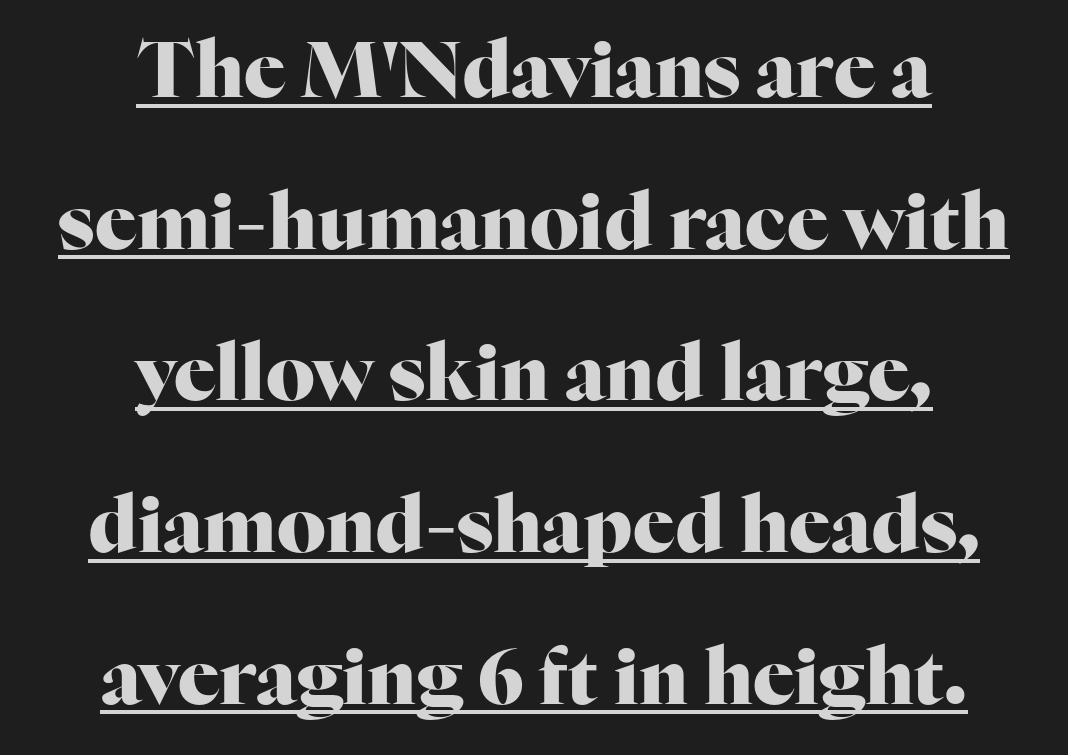
Q: Is the text bold? A: Yes.
Q: Is the text italic (slanted)? A: No, it is upright.
Q: Is the typeface a serif or a sans-serif typeface? A: Serif.
Q: Is the text underlined? A: Yes.
Q: How is the paragraph aligned? A: Centered.
Q: Is the spacing between letters normal or unusually wide? A: Normal.
Q: Is the spacing between lines tight, normal or loose? A: Loose.
Q: Width (condensed, normal, or wide)? A: Normal.
Q: Stroke contrast? A: High.
Q: x-height? A: Medium.
Q: Monospaced? A: No.
